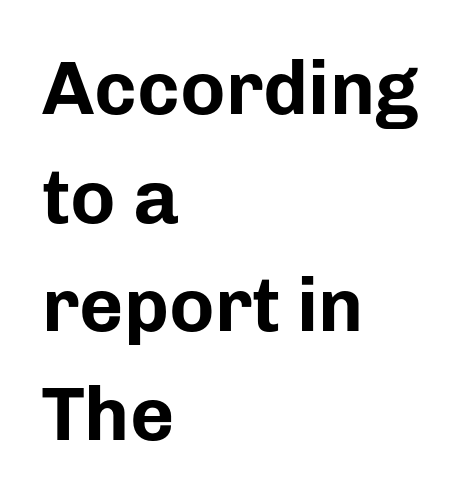
The letters advance in unequal steps, a hallmark of proportional type. In terms of leading, this rendering sits right in the middle. You can tell from the bare stems that sans-serif type was used. Heavy-handed strokes throughout: this text is bold. If you drew a line through each stem, it would be perfectly vertical.
